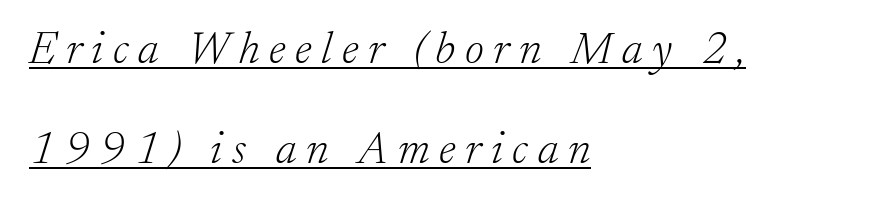
Q: Is the text bold? A: No.
Q: Is the text italic (slanted)? A: Yes, it leans right by about 17 degrees.
Q: Is the typeface a serif or a sans-serif typeface? A: Serif.
Q: Is the text underlined? A: Yes.
Q: How is the paragraph aligned? A: Left-aligned.
Q: Is the spacing between letters normal or unusually wide? A: Unusually wide.
Q: Is the spacing between lines tight, normal or loose? A: Loose.
Q: Width (condensed, normal, or wide)? A: Normal.
Q: Stroke contrast? A: Low.
Q: x-height? A: Small.
Q: Monospaced? A: No.
